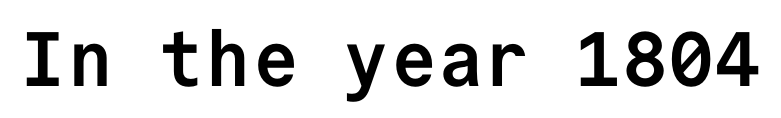
The image shows 77 px semibold sans-serif type, upright, monospaced; set normal letter spacing, not underlined; low stroke contrast and a medium x-height.
